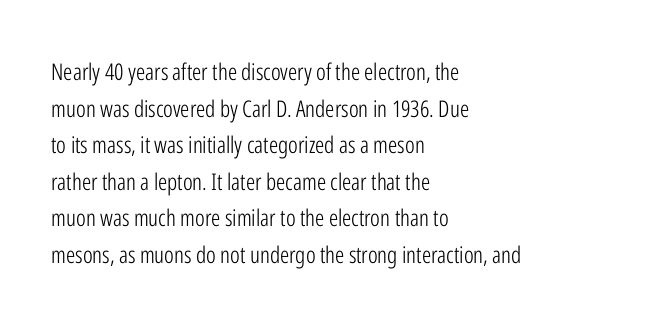
Q: Is the text bold? A: No.
Q: Is the text italic (slanted)? A: No, it is upright.
Q: Is the text underlined? A: No.
Q: How is the paragraph aligned? A: Left-aligned.
Q: Is the spacing between letters normal or unusually wide? A: Normal.
Q: Is the spacing between lines tight, normal or loose? A: Normal.
